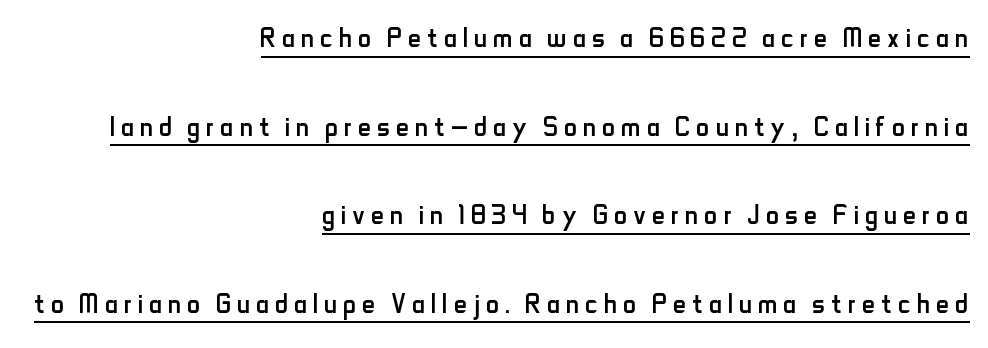
{"serif": "no", "italic": "no", "bold": "no", "weight": "regular", "width": "condensed", "stroke_contrast": "low", "x_height": "small", "monospaced": "no", "underline": "yes", "align": "right", "line_spacing": "loose", "line_spacing_ratio": 2.46, "glyph_px": 36}
